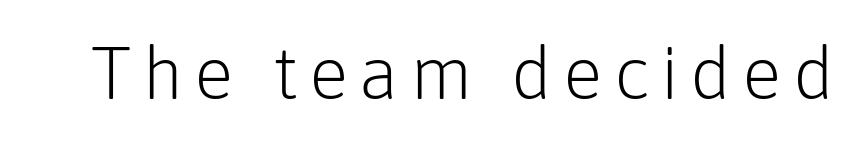
A clean baseline with only descenders dipping below it. This reads as an unemphasized weight, regular at the heaviest. Is this a fixed-width face? No — the glyphs have proportional, varying widths. The specimen reads as upright at a glance. The font family rendered here belongs to the sans-serif group.
